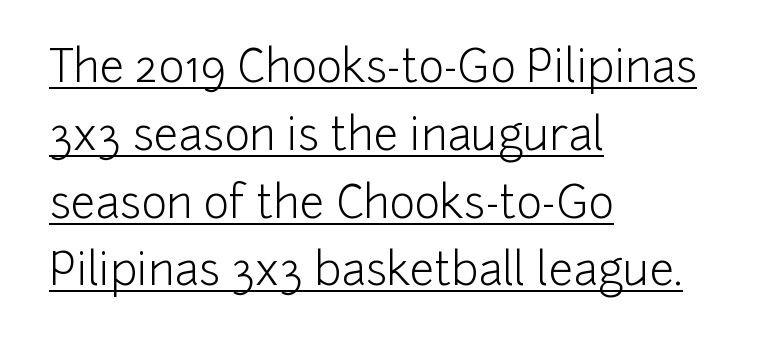
Q: Is the text bold? A: No.
Q: Is the text italic (slanted)? A: No, it is upright.
Q: Is the typeface a serif or a sans-serif typeface? A: Sans-serif.
Q: Is the text underlined? A: Yes.
Q: How is the paragraph aligned? A: Left-aligned.
Q: Is the spacing between letters normal or unusually wide? A: Normal.
Q: Is the spacing between lines tight, normal or loose? A: Normal.
Q: Width (condensed, normal, or wide)? A: Normal.
Q: Stroke contrast? A: Low.
Q: x-height? A: Medium.
Q: Monospaced? A: No.
